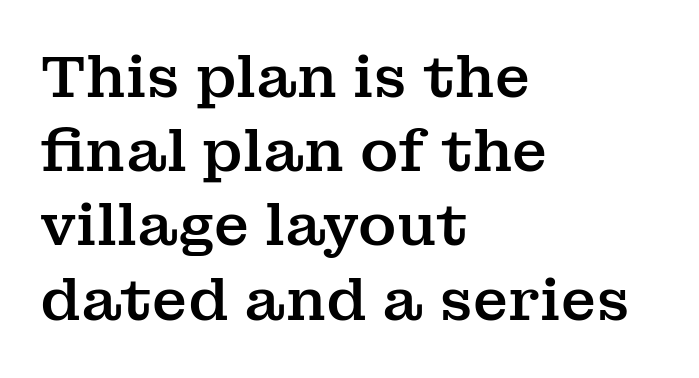
The image shows 58 px serif type, upright; set left-aligned, normal line spacing (1.28x), normal letter spacing, not underlined; medium stroke contrast and a medium x-height.
